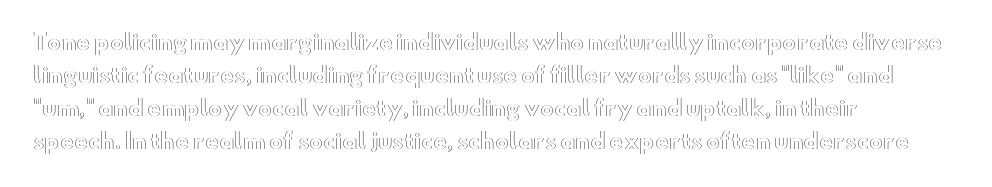
Do the letters lean? They stand straight. You could call the tracking neutral — neither tight nor loose. The passage shown is not underscored anywhere. The ragged edge is on the right, which tells us the setting is flush left. Students, observe: this is what conventionally led text looks like.
